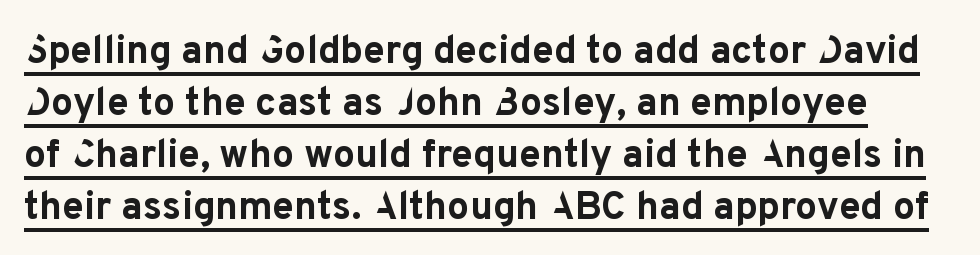
{"serif": "no", "italic": "no", "bold": "yes", "weight": "bold", "width": "normal", "stroke_contrast": "low", "x_height": "medium", "monospaced": "no", "underline": "yes", "line_spacing": "normal", "line_spacing_ratio": 1.33, "letter_spacing": "normal", "letter_spacing_em": 0.0, "glyph_px": 39}
